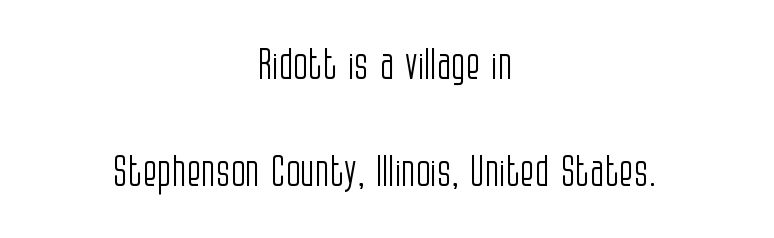
Q: Is the text bold? A: No.
Q: Is the text italic (slanted)? A: No, it is upright.
Q: Is the typeface a serif or a sans-serif typeface? A: Sans-serif.
Q: Is the text underlined? A: No.
Q: How is the paragraph aligned? A: Centered.
Q: Is the spacing between letters normal or unusually wide? A: Normal.
Q: Is the spacing between lines tight, normal or loose? A: Loose.
Q: Width (condensed, normal, or wide)? A: Condensed.
Q: Stroke contrast? A: Low.
Q: x-height? A: Large.
Q: Monospaced? A: No.
